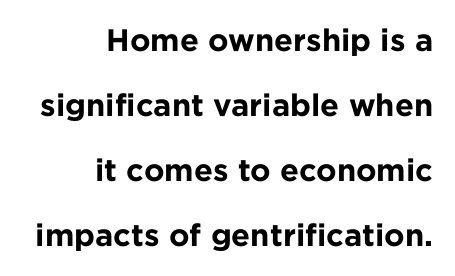
The image shows 31 px bold sans-serif type, upright; set right-aligned, loose line spacing (2.1x), normal letter spacing, not underlined; low stroke contrast and a medium x-height.
